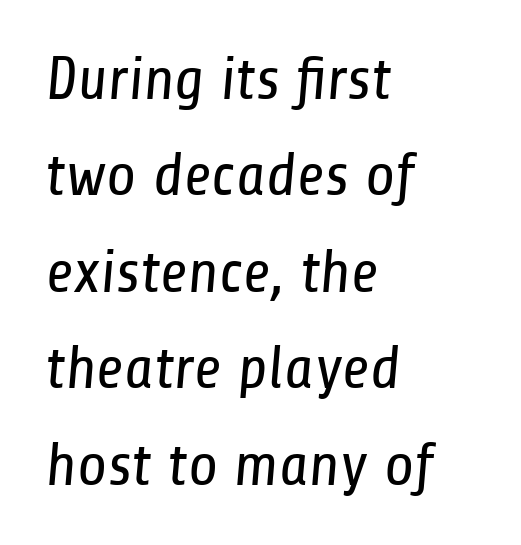
The image shows 61 px regular-weight, condensed sans-serif type; set left-aligned, normal line spacing (1.58x), normal letter spacing, not underlined; low stroke contrast and a medium x-height.
